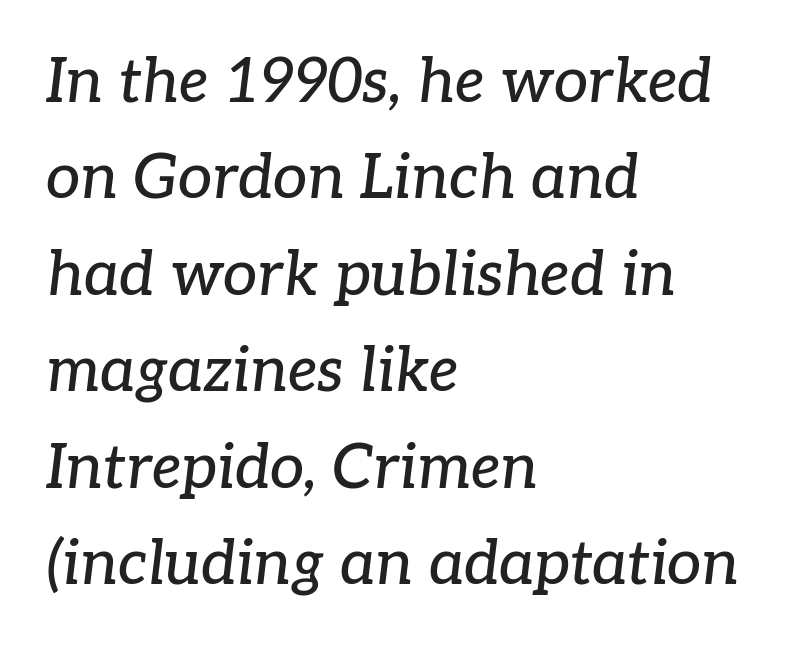
Leading matches the norm, producing a regular column. Underlining? Definitely not there. The rag falls on the right side of this text block. The typography opts for an oblique posture over an upright one.
